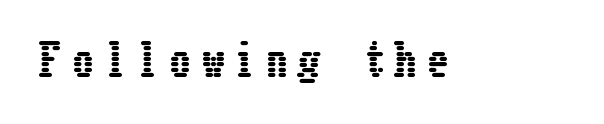
In terms of posture, this sample is upright. Any mark beneath the type? The region is blank. There is plenty of visible air inserted between adjacent glyphs.
